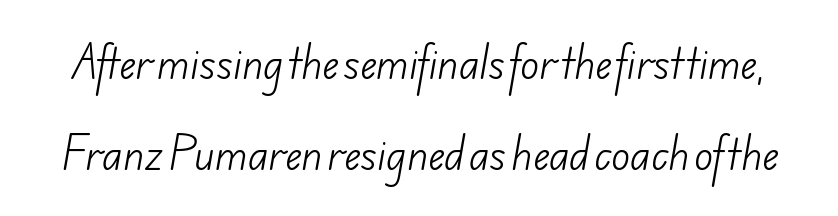
Q: Is the text bold? A: No.
Q: Is the typeface a serif or a sans-serif typeface? A: Sans-serif.
Q: Is the text underlined? A: No.
Q: Is the spacing between letters normal or unusually wide? A: Normal.
Q: Is the spacing between lines tight, normal or loose? A: Loose.
Q: Width (condensed, normal, or wide)? A: Normal.
Q: Stroke contrast? A: Low.
Q: x-height? A: Small.
Q: Monospaced? A: No.
